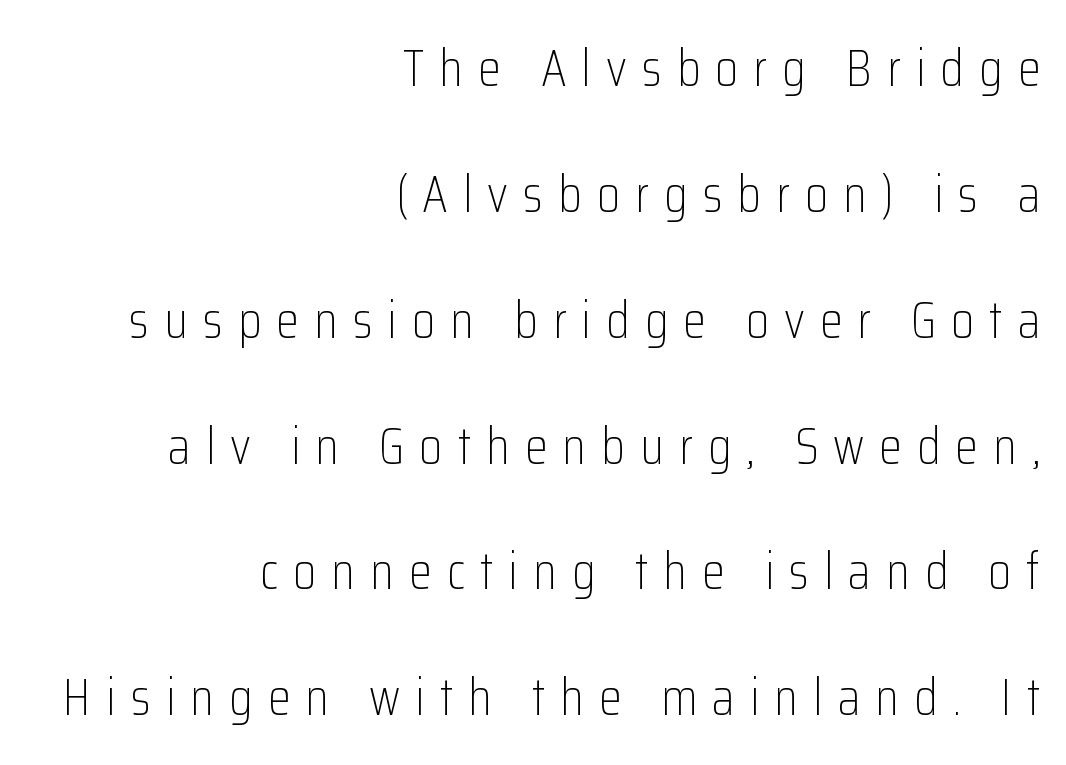
{"serif": "no", "italic": "no", "bold": "no", "weight": "light", "width": "condensed", "stroke_contrast": "low", "x_height": "medium", "monospaced": "no", "underline": "no", "align": "right", "line_spacing": "loose", "line_spacing_ratio": 2.42, "letter_spacing": "wide", "letter_spacing_em": 0.29, "glyph_px": 52}
